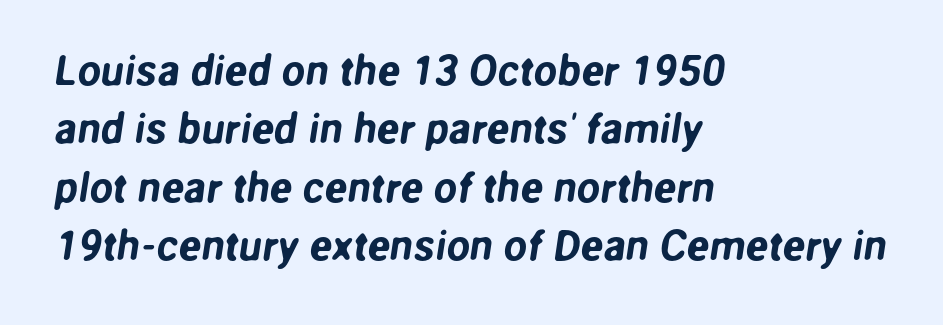
Q: Is the typeface a serif or a sans-serif typeface? A: Sans-serif.
Q: Is the text underlined? A: No.
Q: How is the paragraph aligned? A: Left-aligned.
Q: Is the spacing between letters normal or unusually wide? A: Normal.
Q: Is the spacing between lines tight, normal or loose? A: Normal.
Q: Width (condensed, normal, or wide)? A: Normal.
Q: Stroke contrast? A: Low.
Q: x-height? A: Medium.
Q: Monospaced? A: No.
